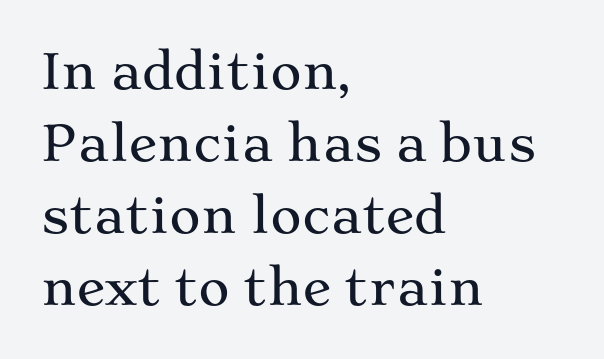
Q: Is the text italic (slanted)? A: No, it is upright.
Q: Is the typeface a serif or a sans-serif typeface? A: Serif.
Q: Is the text underlined? A: No.
Q: How is the paragraph aligned? A: Left-aligned.
Q: Is the spacing between letters normal or unusually wide? A: Normal.
Q: Is the spacing between lines tight, normal or loose? A: Normal.
Q: Width (condensed, normal, or wide)? A: Wide.
Q: Stroke contrast? A: Medium.
Q: x-height? A: Medium.
Q: Monospaced? A: No.
